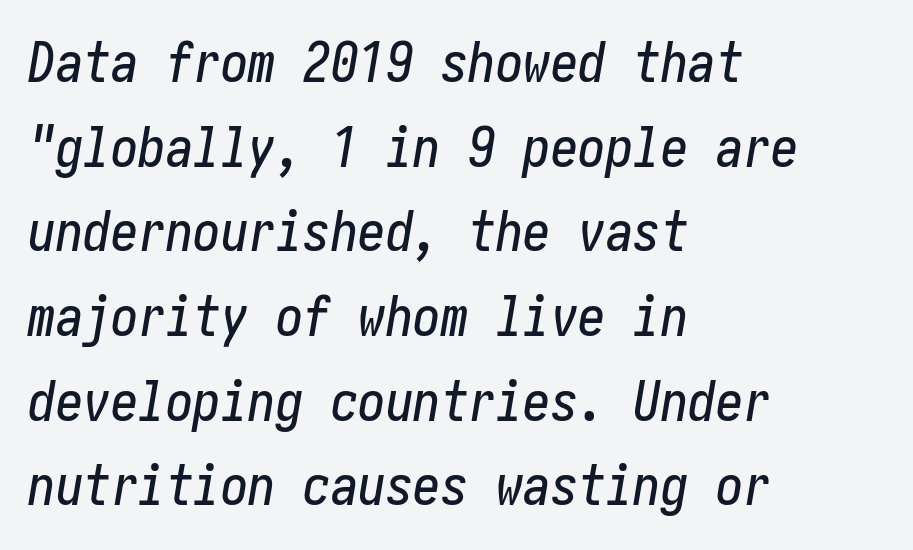
The image shows 55 px condensed type, italic (leaning right); set left-aligned, normal line spacing (1.54x), normal letter spacing, not underlined; low stroke contrast and a medium x-height.
